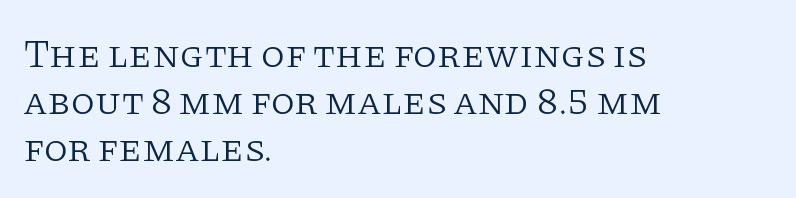
{"serif": "yes", "italic": "no", "bold": "no", "weight": "light", "width": "normal", "stroke_contrast": "low", "x_height": "large", "monospaced": "no", "underline": "no", "align": "left", "line_spacing_ratio": 1.21, "letter_spacing": "normal", "letter_spacing_em": 0.0, "glyph_px": 39}
